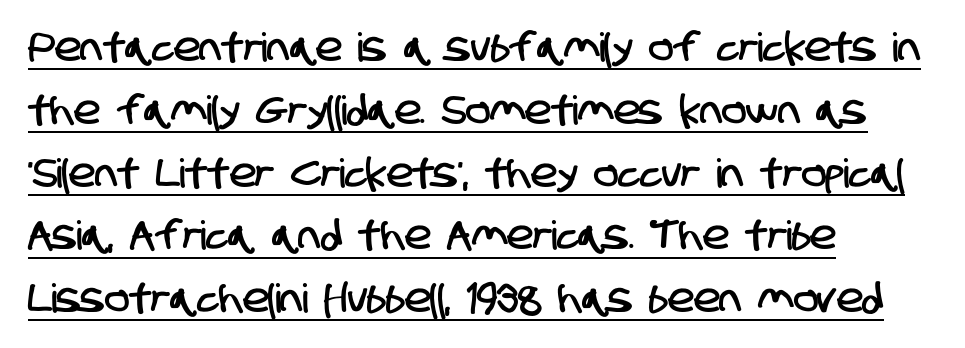
Q: Is the typeface a serif or a sans-serif typeface? A: Sans-serif.
Q: Is the text underlined? A: Yes.
Q: How is the paragraph aligned? A: Left-aligned.
Q: Is the spacing between letters normal or unusually wide? A: Normal.
Q: Is the spacing between lines tight, normal or loose? A: Normal.
Q: Width (condensed, normal, or wide)? A: Condensed.
Q: Stroke contrast? A: Low.
Q: x-height? A: Large.
Q: Monospaced? A: No.
